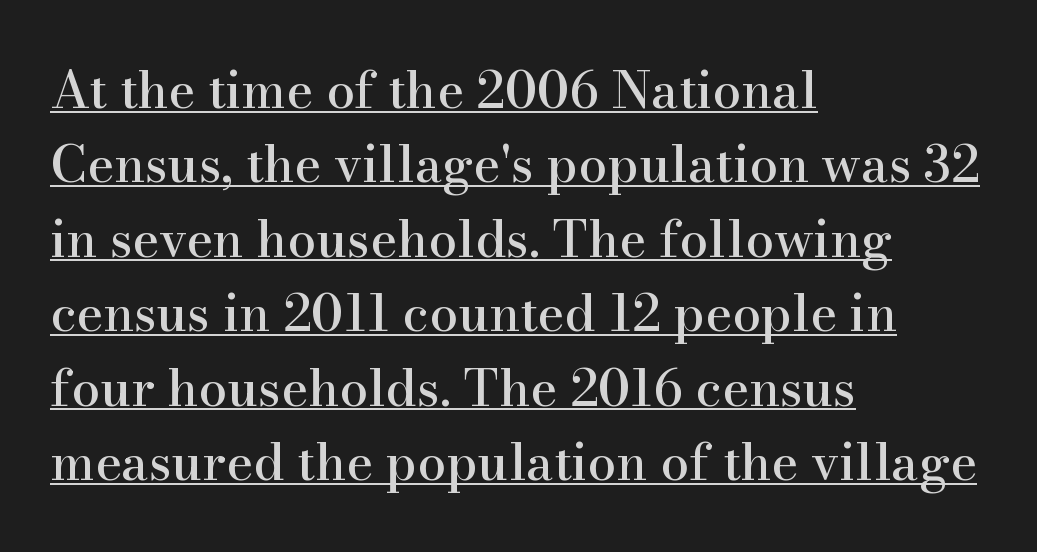
Q: Is the text italic (slanted)? A: No, it is upright.
Q: Is the typeface a serif or a sans-serif typeface? A: Serif.
Q: Is the text underlined? A: Yes.
Q: How is the paragraph aligned? A: Left-aligned.
Q: Is the spacing between letters normal or unusually wide? A: Normal.
Q: Is the spacing between lines tight, normal or loose? A: Normal.
Q: Width (condensed, normal, or wide)? A: Normal.
Q: Stroke contrast? A: High.
Q: x-height? A: Small.
Q: Monospaced? A: No.
